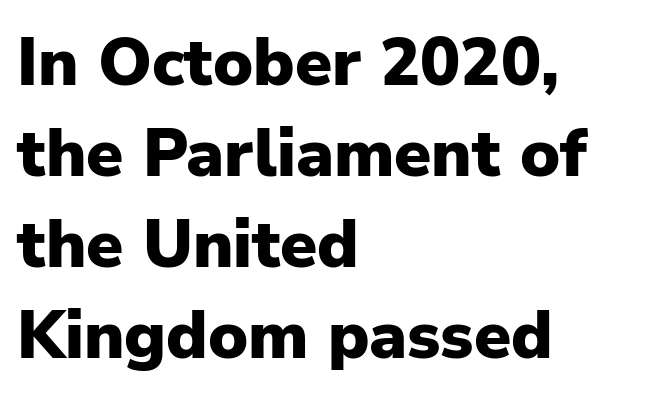
{"serif": "no", "italic": "no", "bold": "yes", "weight": "heavy", "width": "normal", "stroke_contrast": "low", "x_height": "medium", "monospaced": "no", "underline": "no", "align": "left", "line_spacing": "normal", "line_spacing_ratio": 1.36, "letter_spacing": "normal", "letter_spacing_em": 0.0, "glyph_px": 67}
